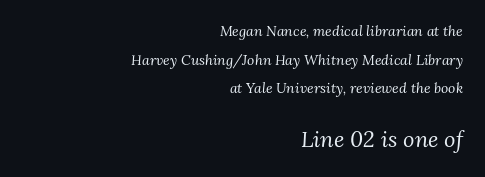
{"italic": "yes", "lean": "right", "slant_degrees": 3, "bold": "no", "underline": "no", "align": "right", "line_spacing": "loose", "line_spacing_ratio": 2.04, "letter_spacing": "normal", "letter_spacing_em": 0.0, "larger_block": "second", "size_ratio": 1.57, "glyph_px": 22}
